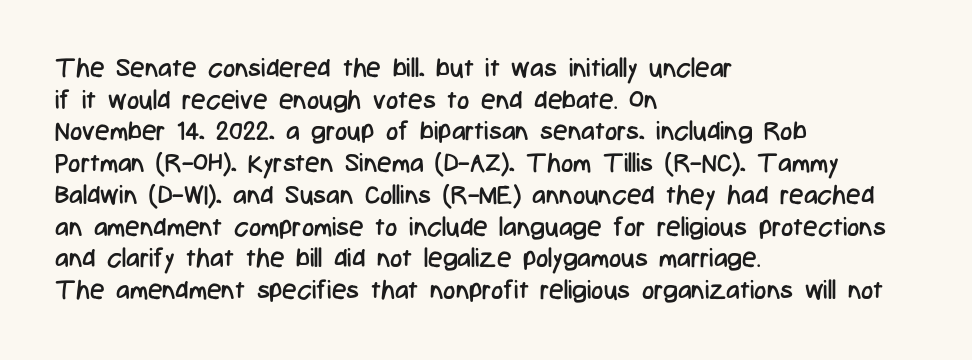
The image shows 26 px text type, upright; set left-aligned, line spacing 1.22x, normal letter spacing, not underlined.
